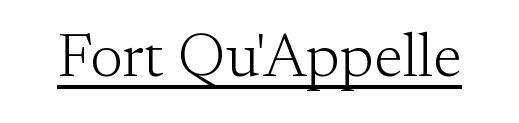
Q: Is the text bold? A: No.
Q: Is the text italic (slanted)? A: No, it is upright.
Q: Is the typeface a serif or a sans-serif typeface? A: Serif.
Q: Is the text underlined? A: Yes.
Q: Is the spacing between letters normal or unusually wide? A: Normal.
Q: Width (condensed, normal, or wide)? A: Normal.
Q: Stroke contrast? A: Medium.
Q: x-height? A: Small.
Q: Monospaced? A: No.
